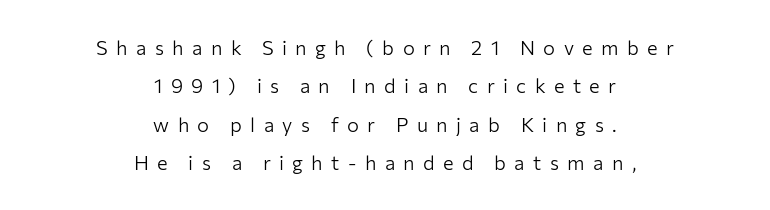
The image shows 20 px text type, upright; set centered, loose line spacing (1.92x), unusually wide letter spacing (+0.42 em), not underlined.
